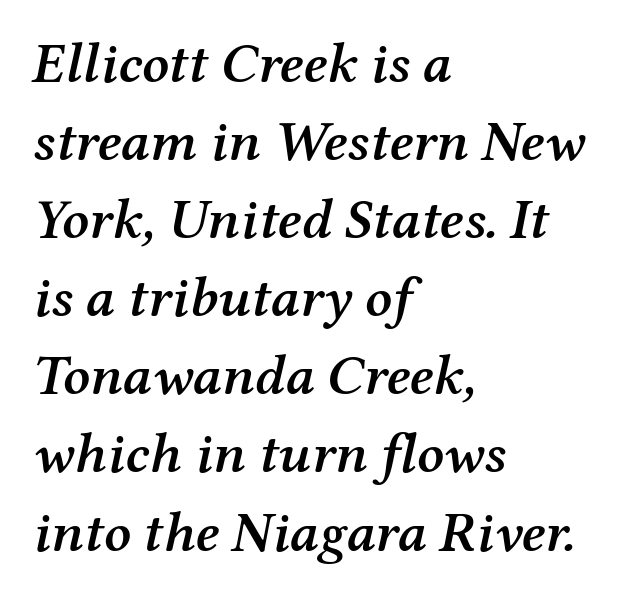
Notice the strokes are somewhat thickened but not fully heavy: this is a semibold. The lines sit at an ordinary, default distance from one another. Yep, those are serifs on the letters. This sample has the flowing, uneven cadence of proportional lettering.
